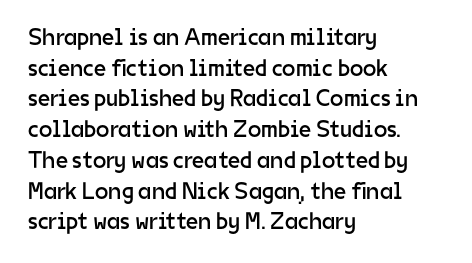
Q: Is the text bold? A: No.
Q: Is the text italic (slanted)? A: No, it is upright.
Q: Is the text underlined? A: No.
Q: How is the paragraph aligned? A: Left-aligned.
Q: Is the spacing between letters normal or unusually wide? A: Normal.
Q: Is the spacing between lines tight, normal or loose? A: Normal.
